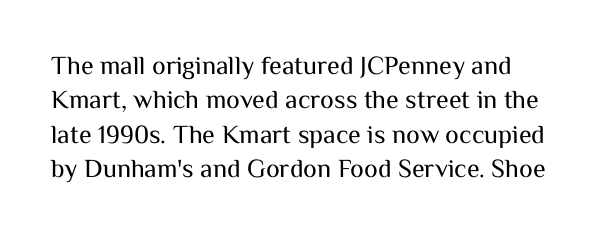
{"italic": "no", "bold": "no", "underline": "no", "line_spacing": "normal", "line_spacing_ratio": 1.32, "letter_spacing": "normal", "letter_spacing_em": 0.0, "glyph_px": 26}
